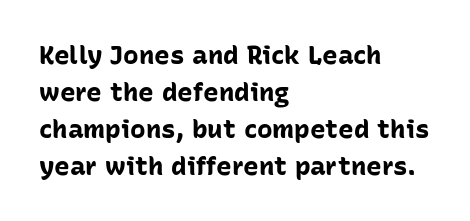
Q: Is the text bold? A: Yes.
Q: Is the text italic (slanted)? A: No, it is upright.
Q: Is the text underlined? A: No.
Q: How is the paragraph aligned? A: Left-aligned.
Q: Is the spacing between letters normal or unusually wide? A: Normal.
Q: Is the spacing between lines tight, normal or loose? A: Normal.
